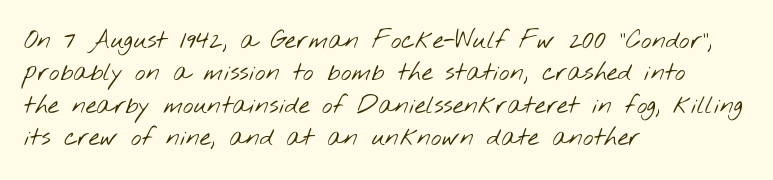
The typeface has the unassuming heft of standard copy or less. The passage shown stacks its lines at a standard gap. Anything drawn beneath the words? Only blank space. Students, note that the glyphs here touch the page at normal intervals. The paragraph shown leans on its left margin.
